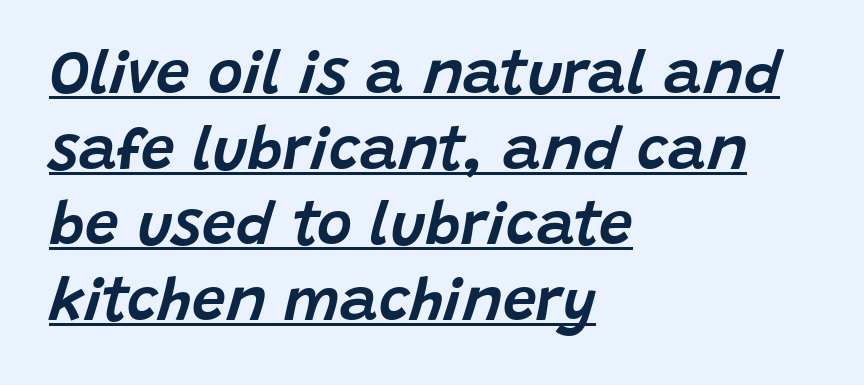
A typesetter would call this zero additional tracking. In designer terms, the underline attribute is active on this setting. These lines stack with their left ends in a neat column. Spacing verdict: proportional, widths tailored to each character. Rows of type keep a routine distance in the vertical direction. Is the type slanted? Yes — the strokes lean at a clear angle.
